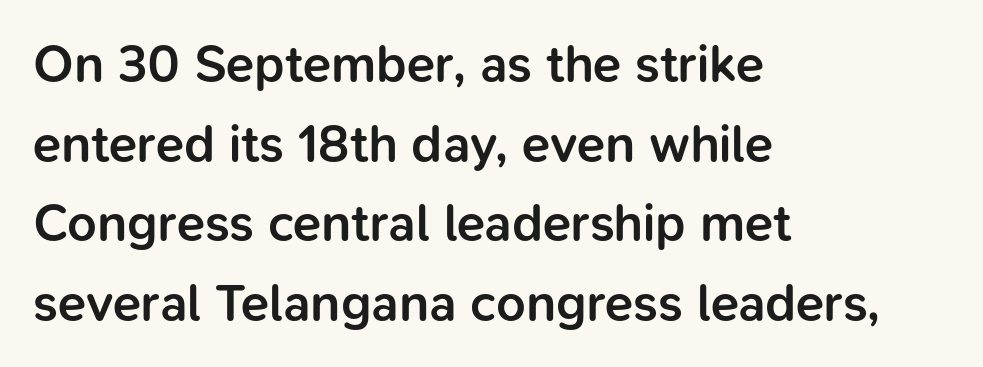
The rendering uses a moderate line-height, typical for paragraphs. These lines carry some extra weight — a demibold, not a full bold. Vertical strokes here are truly vertical. This sample has the flowing, uneven cadence of proportional lettering. Is this a sans? Yes — the strokes have no serifs. Only glyphs here, with clear space below each row.
